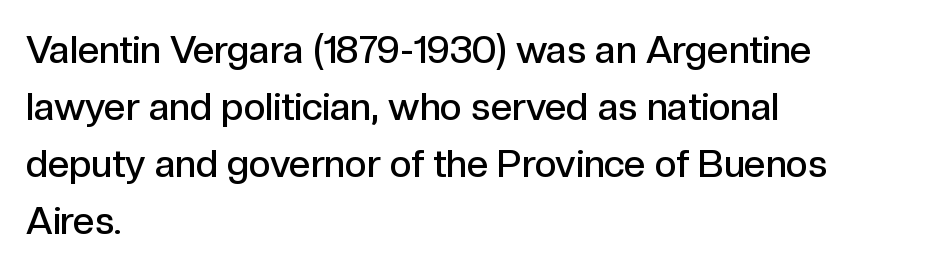
Q: Is the text bold? A: Semi-bold.
Q: Is the text italic (slanted)? A: No, it is upright.
Q: Is the typeface a serif or a sans-serif typeface? A: Sans-serif.
Q: Is the text underlined? A: No.
Q: How is the paragraph aligned? A: Left-aligned.
Q: Is the spacing between letters normal or unusually wide? A: Normal.
Q: Is the spacing between lines tight, normal or loose? A: Normal.
Q: Width (condensed, normal, or wide)? A: Normal.
Q: x-height? A: Medium.
Q: Monospaced? A: No.
